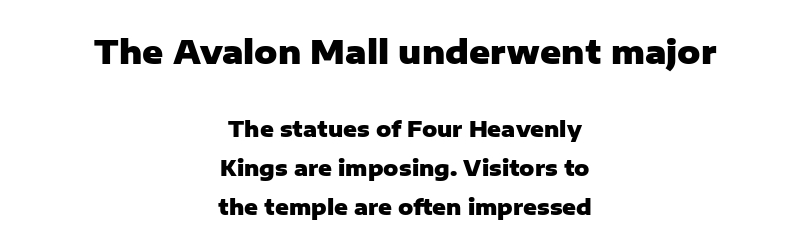
The image shows 32 px heavy sans-serif type, upright; set centered, line spacing 1.84x, normal letter spacing, not underlined; the first (top) block is 1.52x larger; low stroke contrast and a medium x-height.
